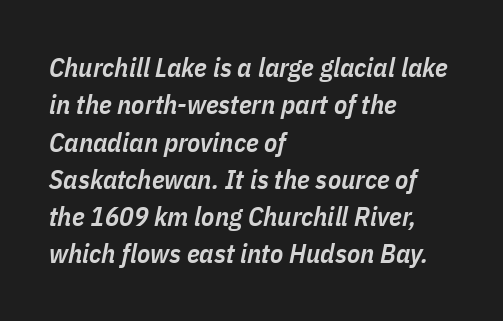
{"italic": "yes", "lean": "right", "slant_degrees": 11, "bold": "semi", "underline": "no", "align": "left", "line_spacing": "normal", "line_spacing_ratio": 1.38, "letter_spacing": "normal", "letter_spacing_em": 0.0, "glyph_px": 27}
